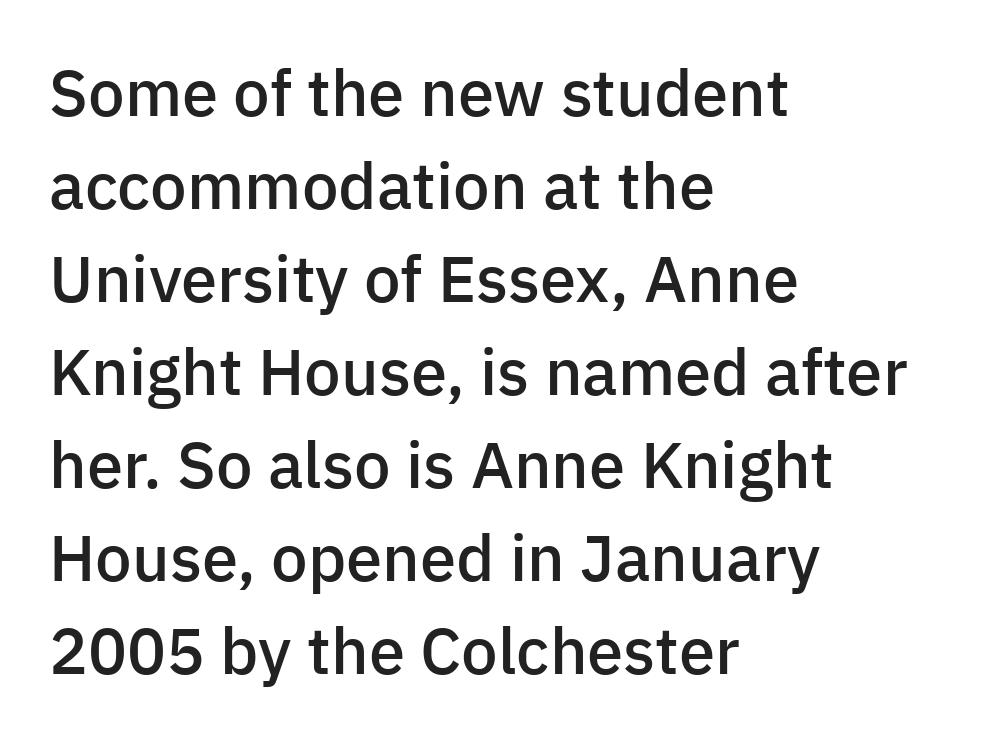
Q: Is the text bold? A: Semi-bold.
Q: Is the text italic (slanted)? A: No, it is upright.
Q: Is the typeface a serif or a sans-serif typeface? A: Sans-serif.
Q: Is the text underlined? A: No.
Q: How is the paragraph aligned? A: Left-aligned.
Q: Is the spacing between letters normal or unusually wide? A: Normal.
Q: Is the spacing between lines tight, normal or loose? A: Normal.
Q: Width (condensed, normal, or wide)? A: Normal.
Q: Stroke contrast? A: Low.
Q: x-height? A: Medium.
Q: Monospaced? A: No.
